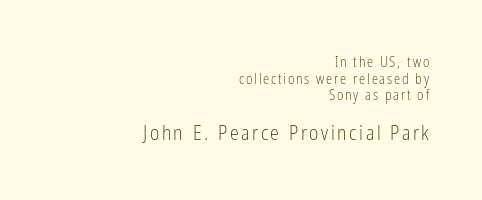
Casual observation: everything's shoved over to the right. A light-to-regular cut is what we see here. Characters remain perfectly vertical along every line. Descender tails drop into unmarked territory.
